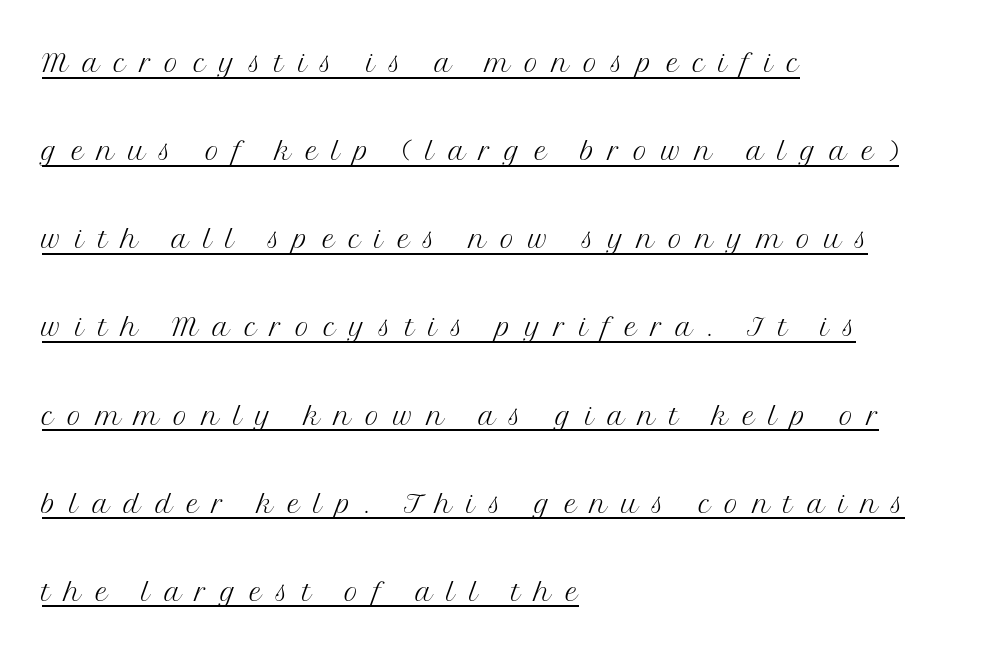
Compared with typical body copy, the letter spacing here is much looser. This sample uses a serif face. If you measured baseline to baseline, you'd find a long distance. Note the varied advance widths — an 'i' is clearly narrower than an 'm'. On a weight scale, this lands at 450 or below.
